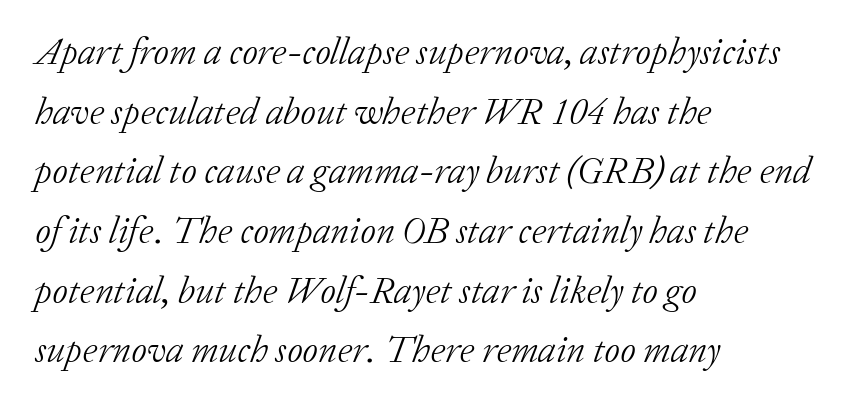
Q: Is the text bold? A: No.
Q: Is the text italic (slanted)? A: Yes, it leans right by about 20 degrees.
Q: Is the typeface a serif or a sans-serif typeface? A: Serif.
Q: Is the text underlined? A: No.
Q: How is the paragraph aligned? A: Left-aligned.
Q: Is the spacing between letters normal or unusually wide? A: Normal.
Q: Is the spacing between lines tight, normal or loose? A: Normal.
Q: Width (condensed, normal, or wide)? A: Normal.
Q: Stroke contrast? A: Low.
Q: x-height? A: Medium.
Q: Monospaced? A: No.
